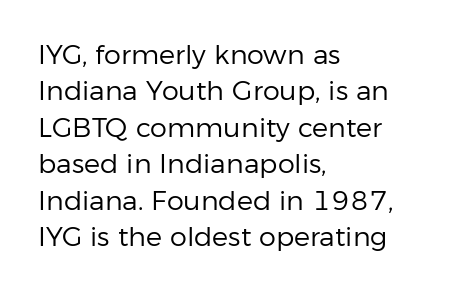
{"italic": "no", "bold": "no", "underline": "no", "align": "left", "line_spacing": "normal", "line_spacing_ratio": 1.35, "letter_spacing": "normal", "letter_spacing_em": 0.0, "glyph_px": 27}
